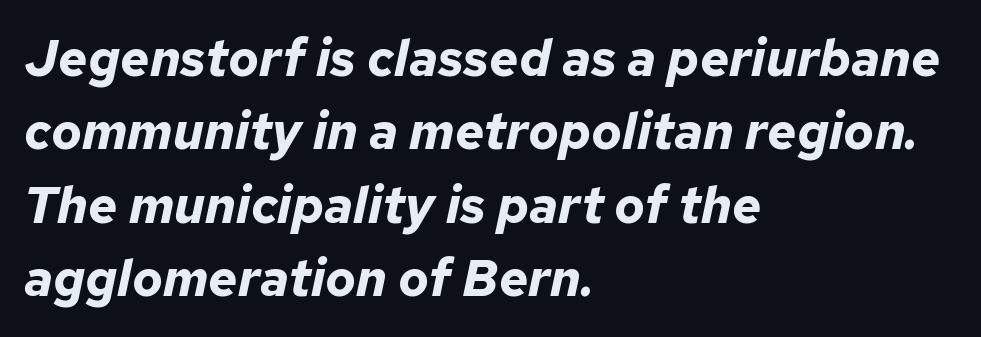
Q: Is the text bold? A: Yes.
Q: Is the text italic (slanted)? A: Yes, it leans right by about 12 degrees.
Q: Is the text underlined? A: No.
Q: How is the paragraph aligned? A: Left-aligned.
Q: Is the spacing between letters normal or unusually wide? A: Normal.
Q: Is the spacing between lines tight, normal or loose? A: Normal.
Q: Width (condensed, normal, or wide)? A: Normal.
Q: Stroke contrast? A: Low.
Q: x-height? A: Medium.
Q: Monospaced? A: No.
